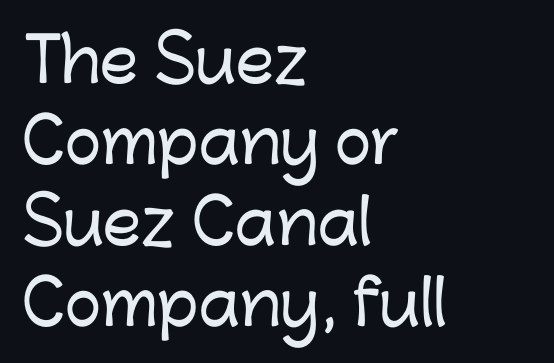
The image shows 61 px sans-serif type, upright; set left-aligned, normal line spacing (1.33x), normal letter spacing, not underlined; low stroke contrast and a medium x-height.
